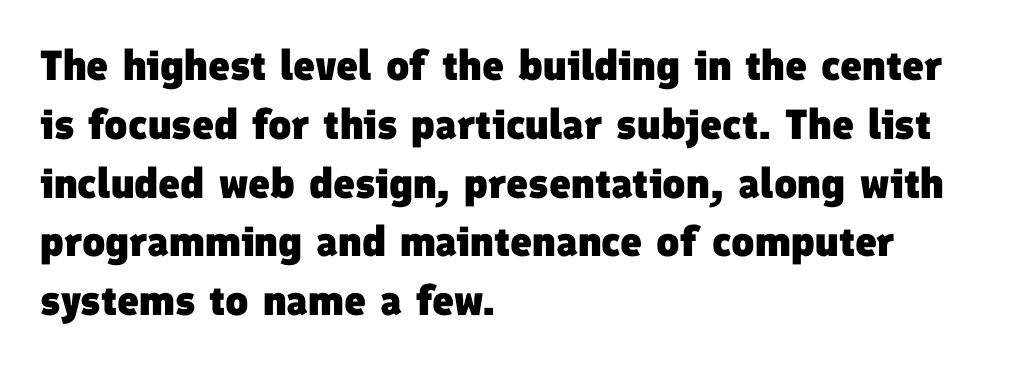
The image shows 42 px heavy sans-serif type; set left-aligned, normal line spacing (1.4x), normal letter spacing, not underlined; low stroke contrast and a medium x-height.
